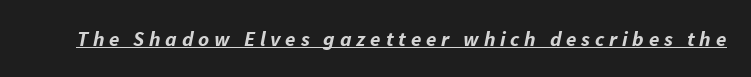
{"italic": "yes", "lean": "right", "slant_degrees": 11, "bold": "yes", "underline": "yes", "letter_spacing": "wide", "letter_spacing_em": 0.23, "glyph_px": 21}
